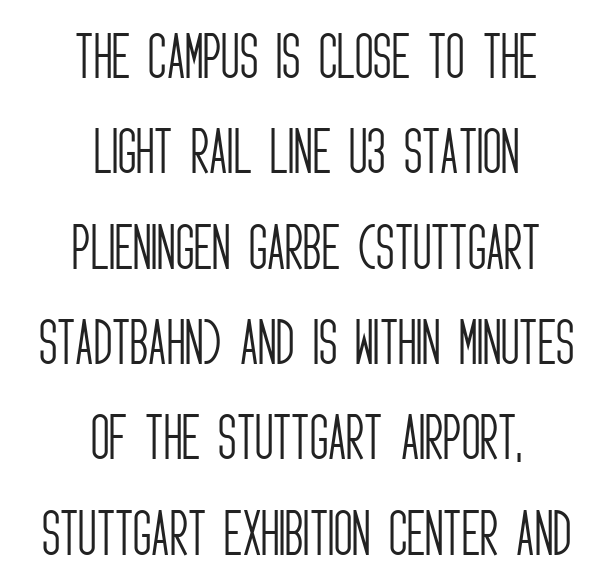
Reading down the block, each line starts at a different indent, mirrored at its end. Descenders hang freely into open space. Every stem runs plumb, perpendicular to the baseline. Stroke mass is kept to a normal reading level or below.
